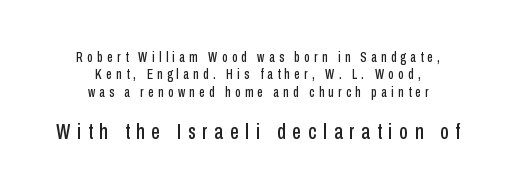
Where is the straight margin? There isn't one; the lines are centered. Between these two stacked blocks, the lower one wins on size. Is there any slant? The stems are plumb. Bare-footed words on every line. What stands out about the letter spacing? Its width — letters are far apart.
